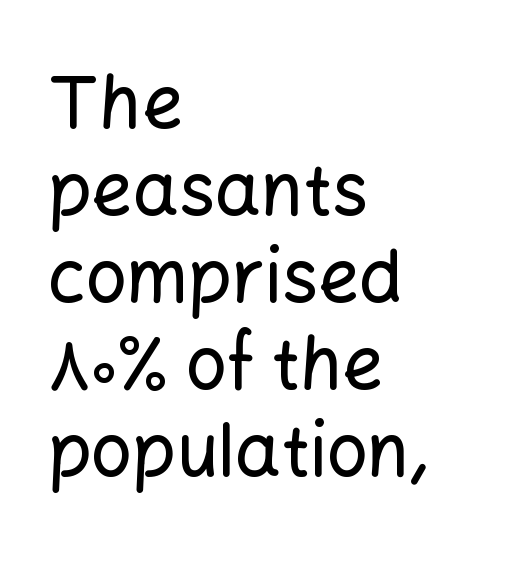
The image shows 72 px sans-serif type, upright; set left-aligned, line spacing 1.21x, normal letter spacing, not underlined; low stroke contrast and a medium x-height.
